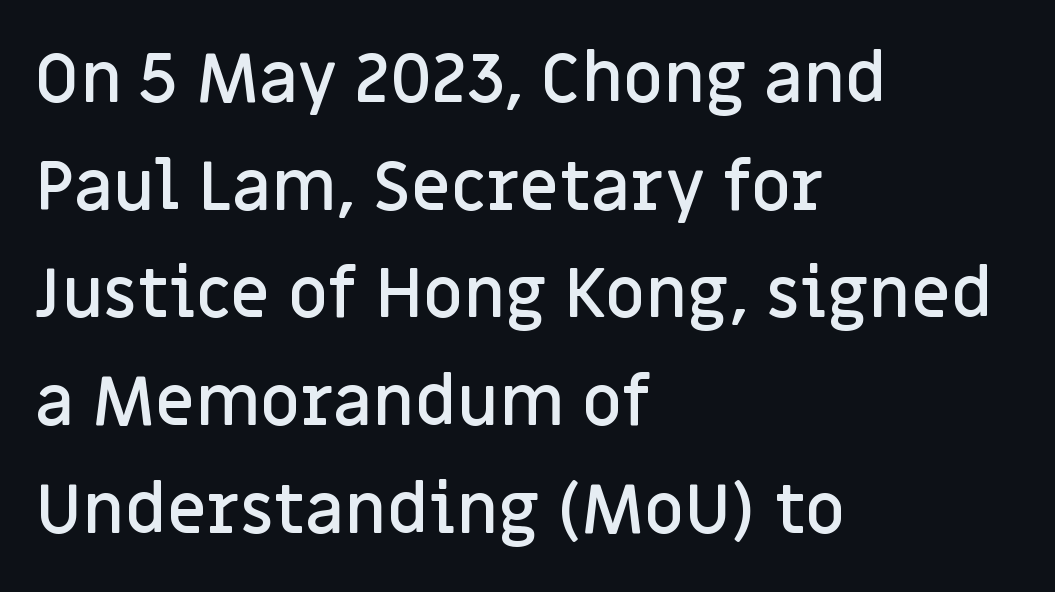
The image shows 69 px semibold sans-serif type, upright; set left-aligned, normal line spacing (1.56x), normal letter spacing, not underlined; low stroke contrast and a large x-height.
